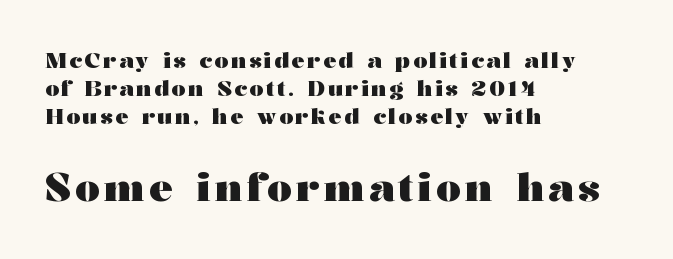
{"serif": "yes", "italic": "no", "bold": "yes", "weight": "heavy", "width": "wide", "stroke_contrast": "medium", "x_height": "medium", "monospaced": "no", "underline": "no", "align": "left", "line_spacing": "normal", "line_spacing_ratio": 1.27, "larger_block": "second", "size_ratio": 1.77, "glyph_px": 39}
